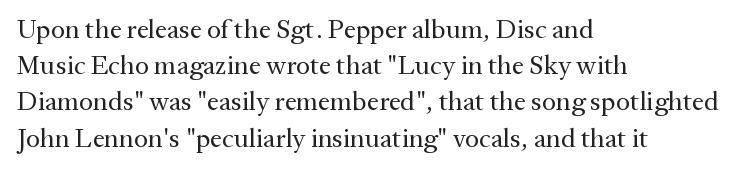
The image shows 27 px text type, upright; set left-aligned, normal line spacing (1.34x), normal letter spacing, not underlined.
